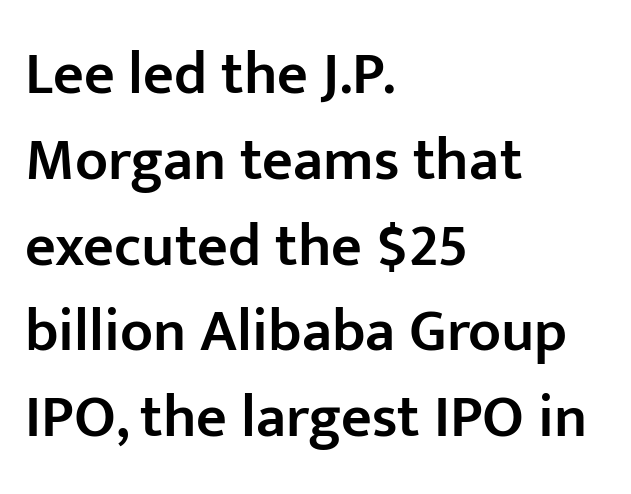
Underline: absent. The rag falls on the right side of this text block. Type style note: lacks serifs. Short note: letters normally spaced. Students, observe: this is what conventionally led text looks like. A bit beefed up — I'd call it semibold rather than bold.
